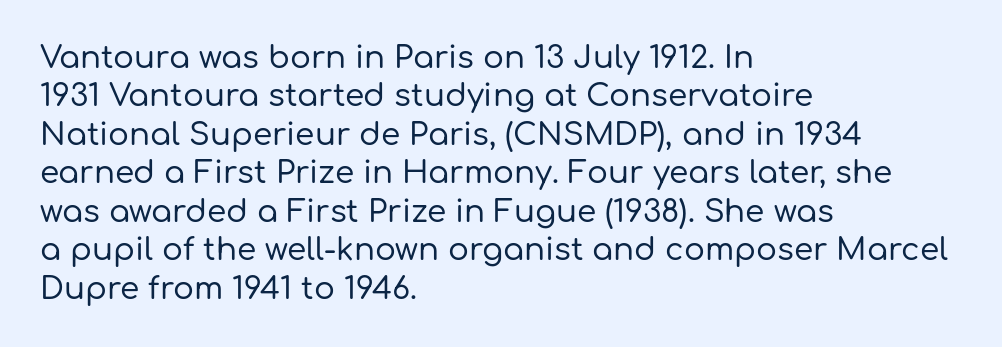
The image shows 31 px sans-serif type, upright; set left-aligned, line spacing 1.24x, normal letter spacing, not underlined; low stroke contrast and a medium x-height.
